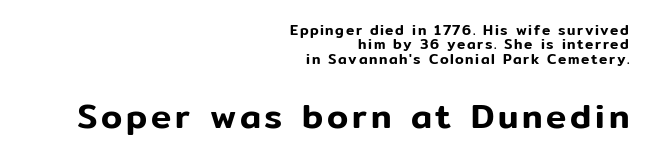
The image shows 34 px sans-serif type, upright; set right-aligned, tight line spacing (1.03x), not underlined; the second (bottom) block is 2.43x larger; low stroke contrast and a medium x-height.
